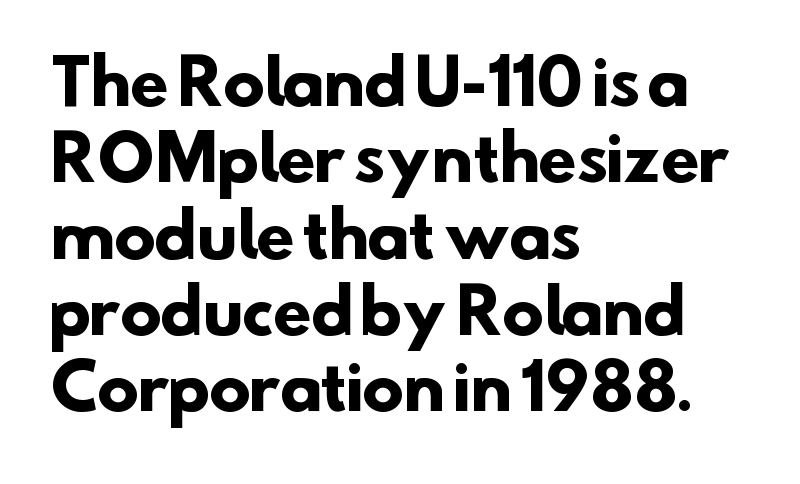
Q: Is the text bold? A: Yes.
Q: Is the typeface a serif or a sans-serif typeface? A: Sans-serif.
Q: Is the text underlined? A: No.
Q: How is the paragraph aligned? A: Left-aligned.
Q: Is the spacing between letters normal or unusually wide? A: Normal.
Q: Width (condensed, normal, or wide)? A: Normal.
Q: Stroke contrast? A: Low.
Q: x-height? A: Small.
Q: Monospaced? A: No.
